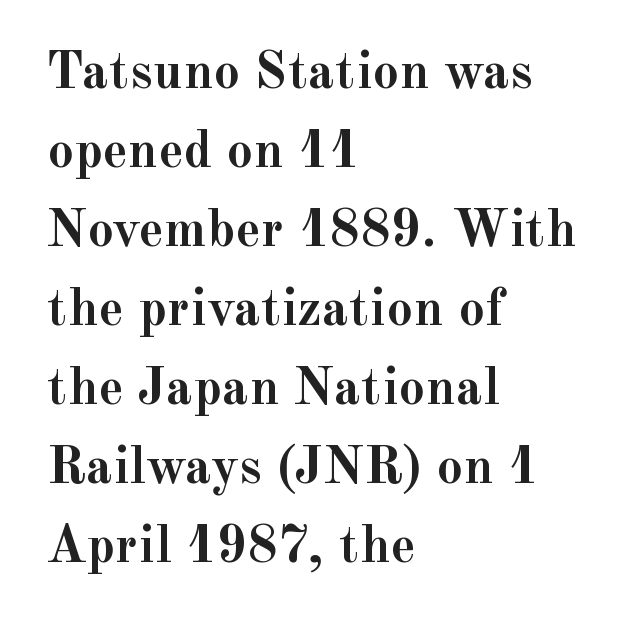
The image shows 53 px semibold serif type, upright; set left-aligned, normal line spacing (1.49x), normal letter spacing, not underlined; a small x-height.
